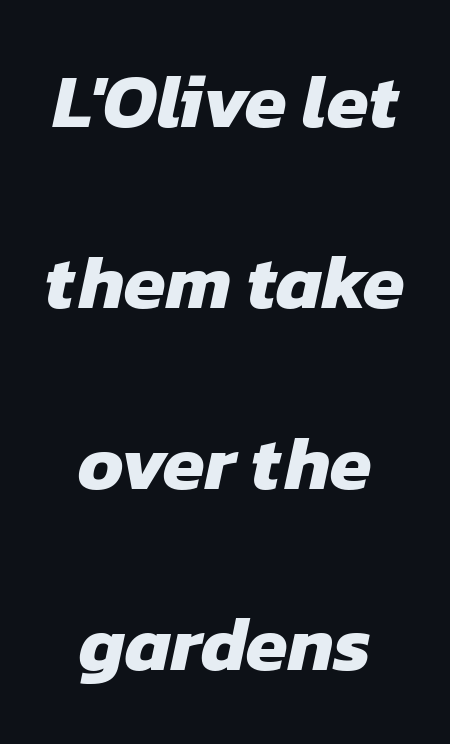
The image shows 76 px heavy sans-serif type; set centered, loose line spacing (2.38x), normal letter spacing, not underlined; low stroke contrast and a medium x-height.
